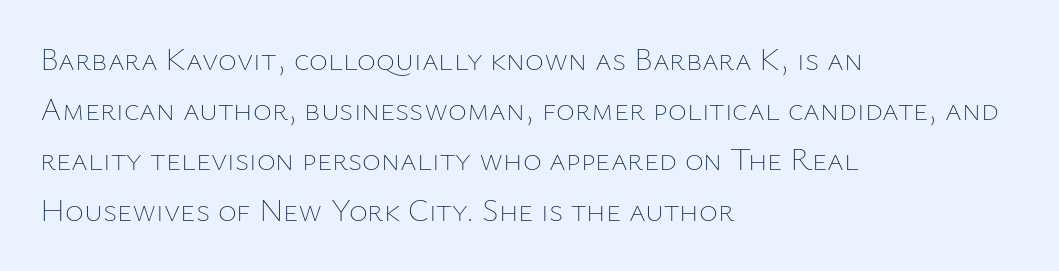
{"italic": "no", "bold": "no", "weight": "thin", "width": "normal", "stroke_contrast": "low", "x_height": "medium", "monospaced": "no", "underline": "no", "align": "left", "line_spacing": "normal", "line_spacing_ratio": 1.57, "letter_spacing": "normal", "letter_spacing_em": 0.0, "glyph_px": 32}
